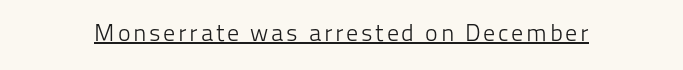
This reads as an unemphasized weight, regular at the heaviest. A typographer would call this underscored text. Posture: upright roman.
